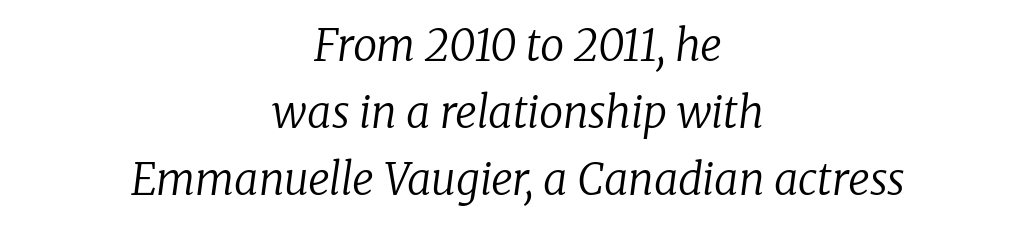
{"serif": "yes", "italic": "yes", "lean": "right", "slant_degrees": 8, "bold": "no", "weight": "regular", "width": "normal", "stroke_contrast": "low", "x_height": "medium", "monospaced": "no", "underline": "no", "align": "center", "line_spacing": "normal", "line_spacing_ratio": 1.56, "letter_spacing": "normal", "letter_spacing_em": 0.0, "glyph_px": 43}
